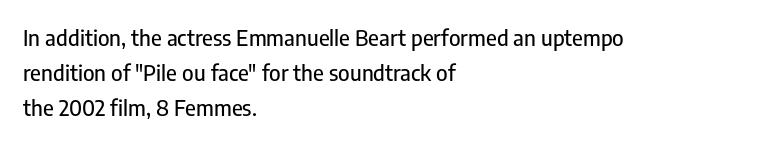
The image shows 22 px text type, upright; set left-aligned, normal line spacing (1.58x), normal letter spacing, not underlined.
